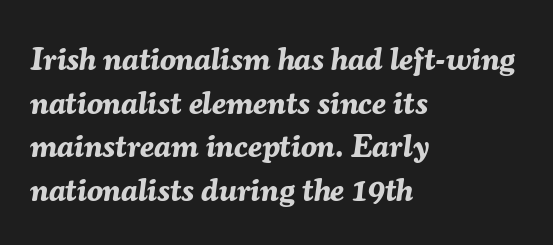
Emphasis-style slanted type is in use. The compositor pushed each line to the left boundary. Do the characters align in a grid? No, the font is proportional. Just letters on the line, the space beneath them empty. Interline gaps are of average width in this sample. Words appear dense and cohesive because spacing is normal.
